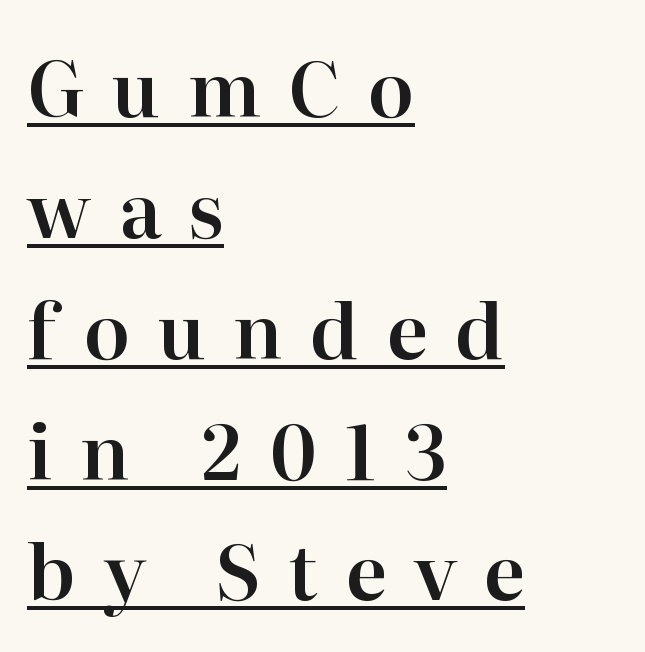
Think of a printed novel: that variable character pitch is what you see here. A typesetter would mark this as roman, not italic. Look at the tracking — it's clearly loosened, letters drifting apart. The characters display serif detailing at their extremities. Has an underline been added? It has. This block has exactly the height ordinary leading produces.
